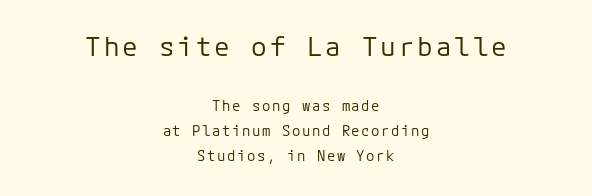
Q: Is the text bold? A: No.
Q: Is the text italic (slanted)? A: No, it is upright.
Q: Is the text underlined? A: No.
Q: How is the paragraph aligned? A: Centered.
Q: Which block of text is set in a larger size, the first (top) or the second (bottom)? A: The first (top) one.
